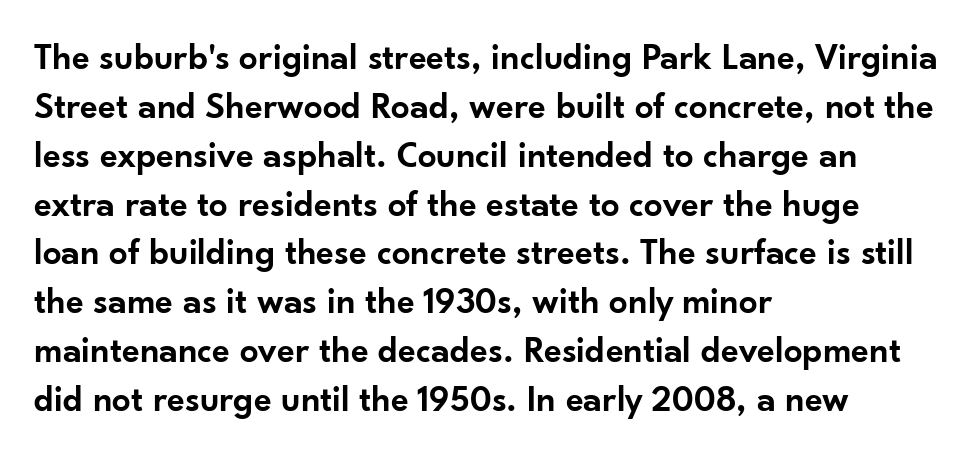
Q: Is the text bold? A: Semi-bold.
Q: Is the text italic (slanted)? A: No, it is upright.
Q: Is the typeface a serif or a sans-serif typeface? A: Sans-serif.
Q: Is the text underlined? A: No.
Q: How is the paragraph aligned? A: Left-aligned.
Q: Is the spacing between letters normal or unusually wide? A: Normal.
Q: Is the spacing between lines tight, normal or loose? A: Normal.
Q: Width (condensed, normal, or wide)? A: Normal.
Q: Stroke contrast? A: Low.
Q: x-height? A: Small.
Q: Monospaced? A: No.
